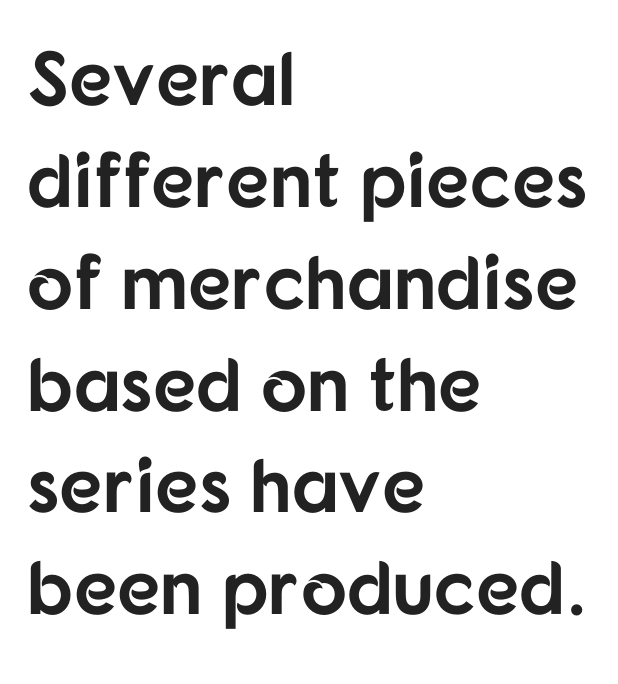
{"serif": "no", "italic": "no", "bold": "yes", "weight": "bold", "width": "normal", "stroke_contrast": "low", "x_height": "medium", "monospaced": "no", "underline": "no", "align": "left", "line_spacing": "normal", "line_spacing_ratio": 1.34, "letter_spacing": "normal", "letter_spacing_em": 0.0, "glyph_px": 76}
